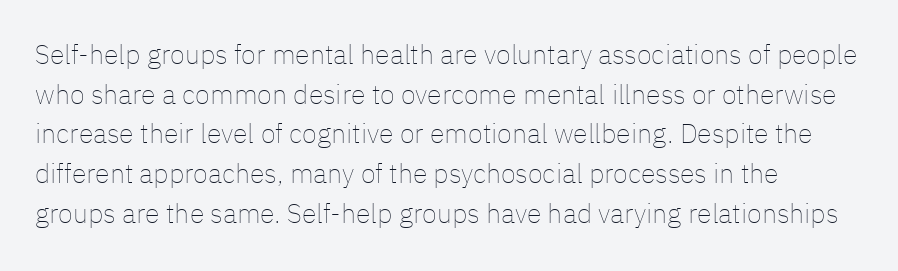
The image shows 27 px text type, upright; set left-aligned, normal line spacing (1.47x), normal letter spacing, not underlined.
